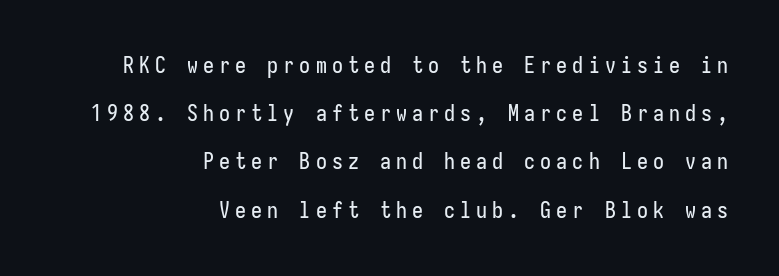
Glance below the letters and you will spot only blank space. The line texture is sparse and dotted thanks to wide tracking. Leftover space on each line is placed entirely before the opening word. Whoever set this chose breathing room over compactness in the vertical rhythm.
